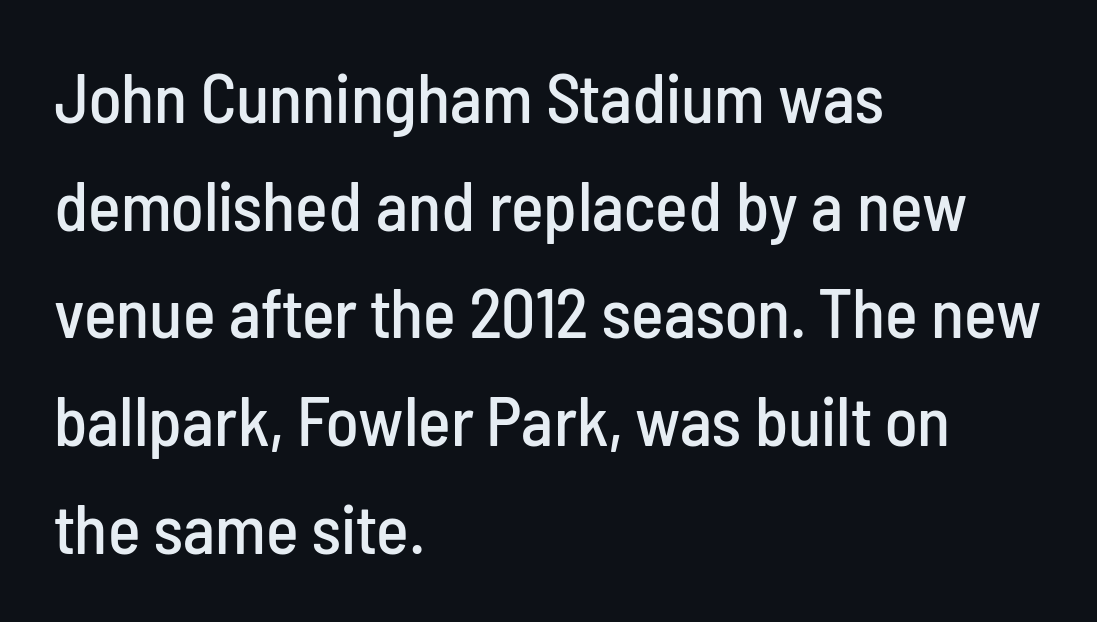
{"serif": "no", "italic": "no", "width": "condensed", "stroke_contrast": "low", "x_height": "medium", "monospaced": "no", "underline": "no", "align": "left", "line_spacing": "normal", "line_spacing_ratio": 1.56, "letter_spacing": "normal", "letter_spacing_em": 0.0, "glyph_px": 69}
